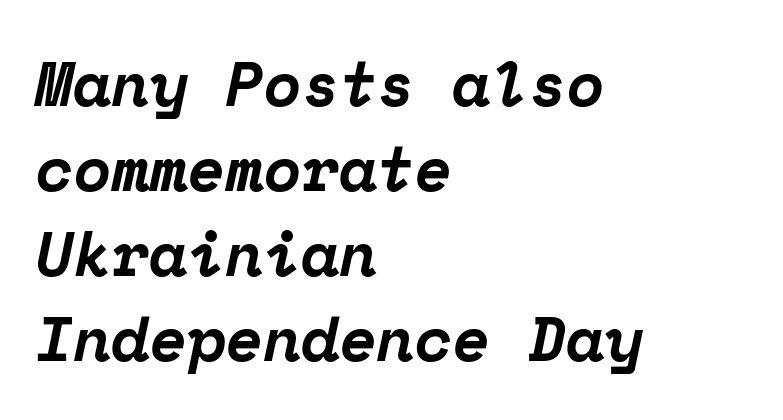
{"serif": "yes", "italic": "yes", "lean": "right", "slant_degrees": 12, "bold": "yes", "weight": "bold", "width": "normal", "stroke_contrast": "low", "x_height": "medium", "monospaced": "yes", "underline": "no", "align": "left", "line_spacing": "normal", "line_spacing_ratio": 1.37, "letter_spacing": "normal", "letter_spacing_em": 0.0, "glyph_px": 62}
